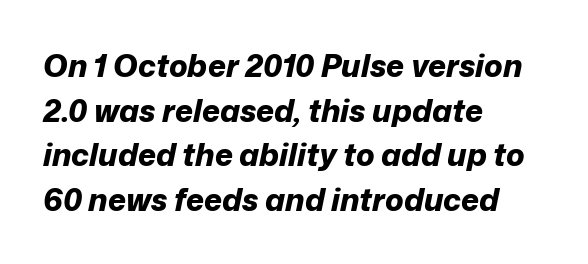
The image shows 31 px bold type, italic (leaning right); set left-aligned, normal line spacing (1.44x), normal letter spacing, not underlined; low stroke contrast and a medium x-height.
